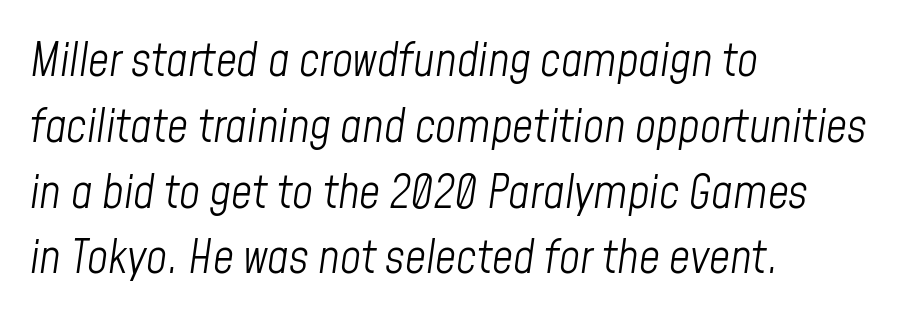
An italicized treatment has been applied to the whole sample. Short and long lines alike share a common starting point at left. What's the leading like? Ordinary, nothing unusual. Each letter keeps its own natural width here, so spacing adapts to shape. The gaps between neighbouring characters are ordinary and unremarkable.
